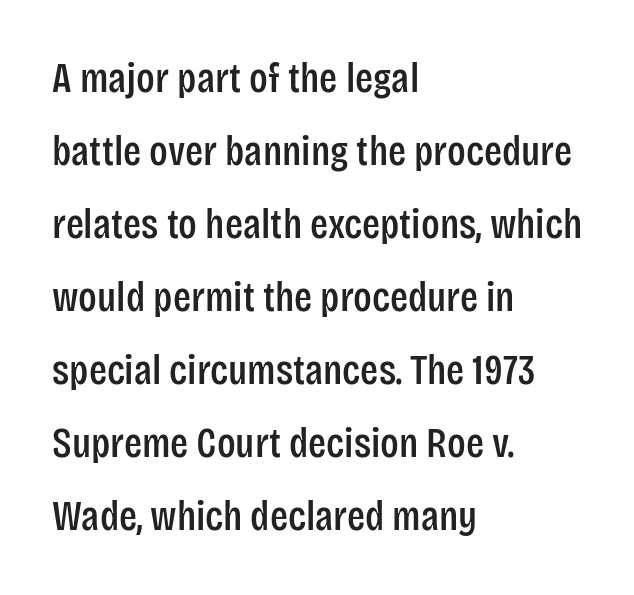
The image shows 42 px condensed sans-serif type, upright; set left-aligned, line spacing 1.74x, normal letter spacing, not underlined; low stroke contrast and a large x-height.
